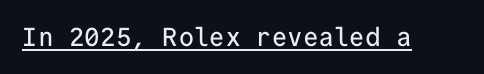
The image shows 26 px text type, upright; set normal letter spacing, underlined.
